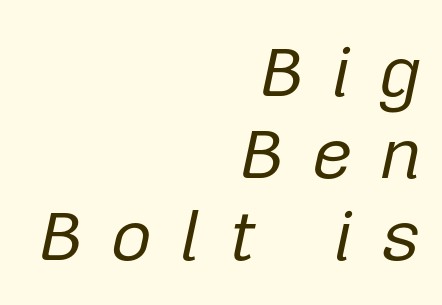
Think of a printed novel: that variable character pitch is what you see here. The letterforms sit at book weight or below. Interline gaps are noticeably narrow in this sample. Each word looks stretched out because of the extra space between its letters.
